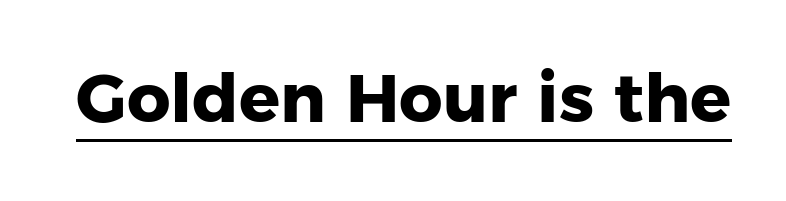
The letterforms sit shoulder to shoulder at normal distance. Does the lettering tilt? It doesn't — this is upright. Each glyph is drawn with heavy, bold strokes. Looks like regular typesetting: each glyph gets only the width it needs. This sample uses a sans-serif face. Notice how a bar underscores the lettering throughout.
